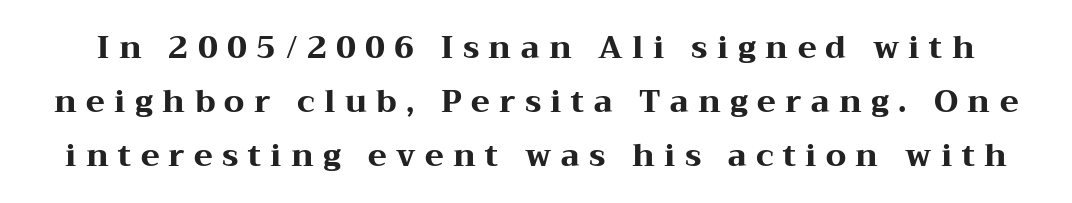
Q: Is the text bold? A: Yes.
Q: Is the text italic (slanted)? A: No, it is upright.
Q: Is the typeface a serif or a sans-serif typeface? A: Serif.
Q: Is the text underlined? A: No.
Q: Is the spacing between letters normal or unusually wide? A: Unusually wide.
Q: Width (condensed, normal, or wide)? A: Wide.
Q: Stroke contrast? A: Medium.
Q: x-height? A: Medium.
Q: Monospaced? A: No.
